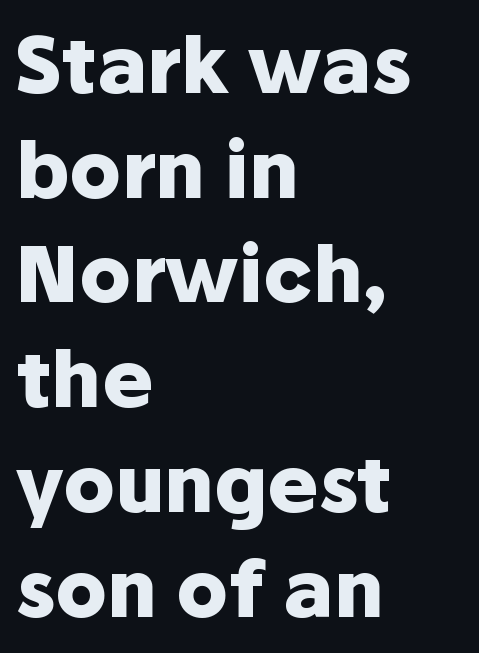
{"serif": "no", "italic": "no", "bold": "yes", "weight": "heavy", "width": "normal", "stroke_contrast": "low", "x_height": "medium", "monospaced": "no", "underline": "no", "align": "left", "line_spacing": "normal", "line_spacing_ratio": 1.36, "letter_spacing": "normal", "letter_spacing_em": 0.0, "glyph_px": 77}
